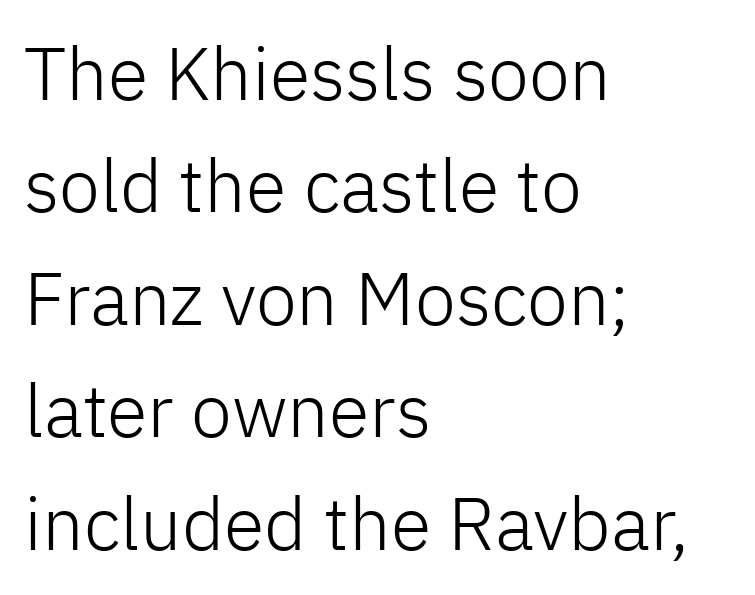
Q: Is the text bold? A: No.
Q: Is the text italic (slanted)? A: No, it is upright.
Q: Is the typeface a serif or a sans-serif typeface? A: Sans-serif.
Q: Is the text underlined? A: No.
Q: How is the paragraph aligned? A: Left-aligned.
Q: Is the spacing between letters normal or unusually wide? A: Normal.
Q: Is the spacing between lines tight, normal or loose? A: Normal.
Q: Width (condensed, normal, or wide)? A: Normal.
Q: Stroke contrast? A: Low.
Q: x-height? A: Medium.
Q: Monospaced? A: No.
